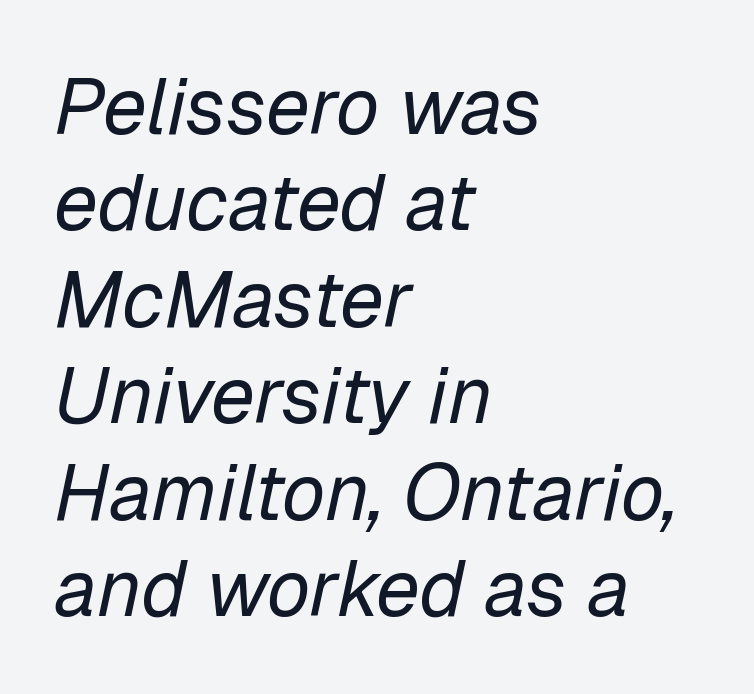
The characters are drawn with everyday or finer stroke widths. These lines were composed using italics. This sample is left-justified, so line endings fall wherever the words run out. Each row of text sits above clean, open space. A typesetter would call this proportional, since set widths differ per character.
